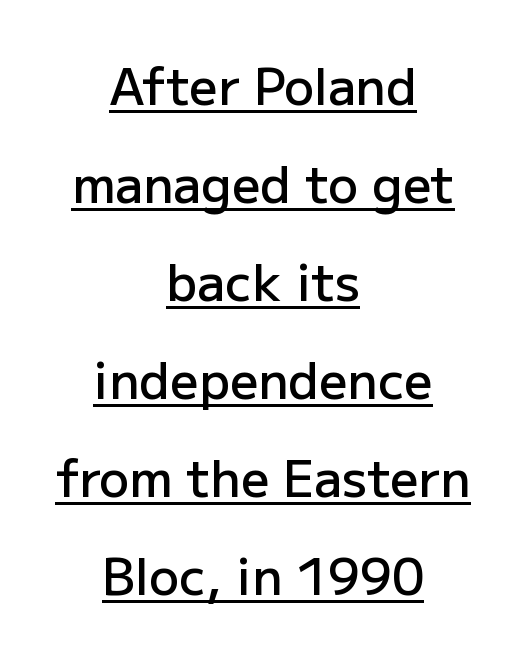
Q: Is the text bold? A: Semi-bold.
Q: Is the text italic (slanted)? A: No, it is upright.
Q: Is the typeface a serif or a sans-serif typeface? A: Sans-serif.
Q: Is the text underlined? A: Yes.
Q: How is the paragraph aligned? A: Centered.
Q: Is the spacing between letters normal or unusually wide? A: Normal.
Q: Is the spacing between lines tight, normal or loose? A: Loose.
Q: Width (condensed, normal, or wide)? A: Normal.
Q: Stroke contrast? A: Low.
Q: x-height? A: Medium.
Q: Monospaced? A: No.
